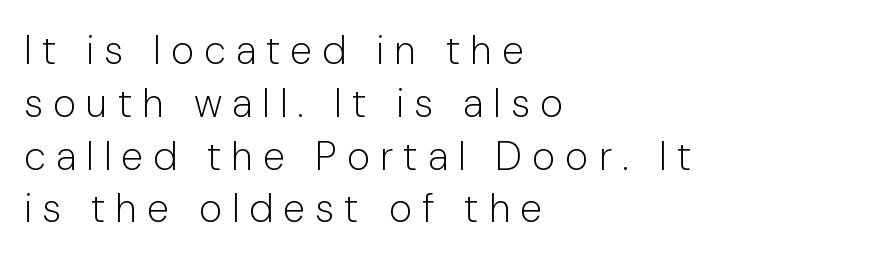
Reading down the column, the eye jumps a familiar distance to each next line. A typesetter would call this proportional, since set widths differ per character. Has an underline been added? It has not. Italic? Not at all — the glyphs are vertical. The font sits on the lighter half of the weight spectrum, regular included. Does the type have serifs? No, each stem ends abruptly.
